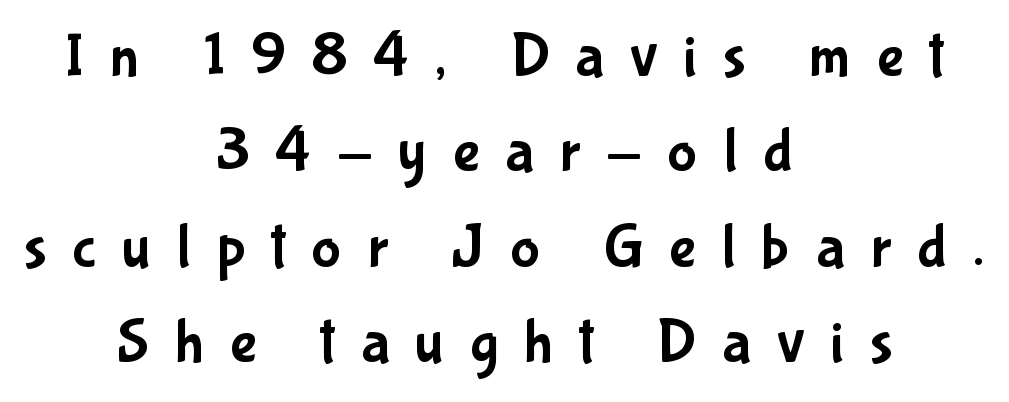
Q: Is the text italic (slanted)? A: No, it is upright.
Q: Is the typeface a serif or a sans-serif typeface? A: Sans-serif.
Q: Is the text underlined? A: No.
Q: How is the paragraph aligned? A: Centered.
Q: Is the spacing between letters normal or unusually wide? A: Unusually wide.
Q: Is the spacing between lines tight, normal or loose? A: Normal.
Q: Width (condensed, normal, or wide)? A: Condensed.
Q: Stroke contrast? A: Low.
Q: x-height? A: Medium.
Q: Monospaced? A: No.
